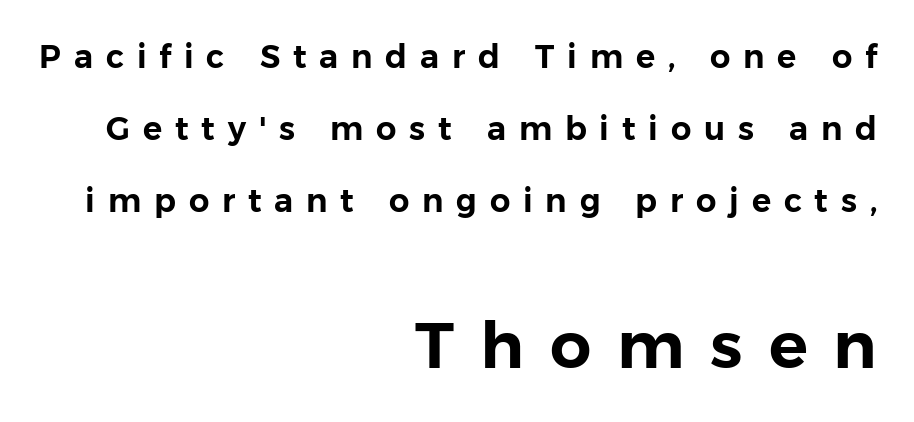
Posture: upright roman. Look at the glyph heights: the lower group is clearly the bigger setting. Character widths vary here, with narrow letters taking less room than wide ones. The passage shown is not underscored anywhere. Leading: increased.
